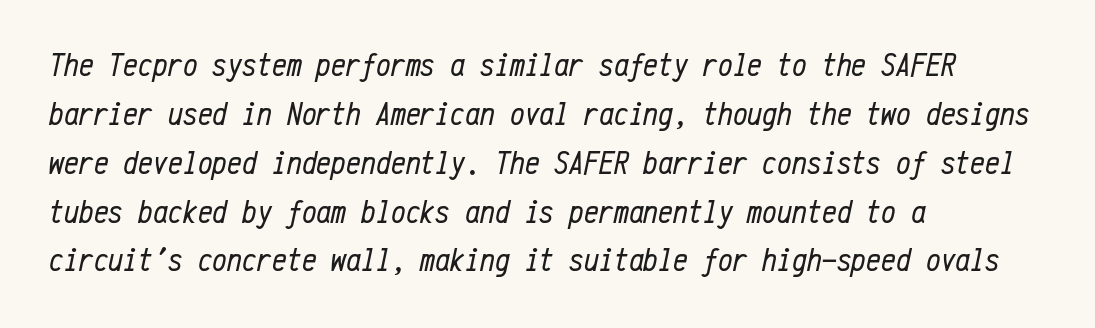
The vertical gap from one line to the next is medium. The cut favours lightness, reaching ordinary text weight at its darkest. A typesetter would call this monospace, since all characters share one set width. Alignment: flush left.
